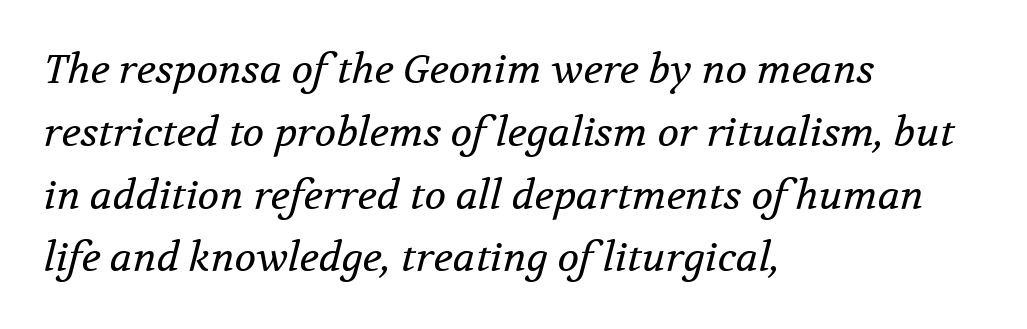
The image shows 40 px regular-weight serif type, italic (leaning right); set left-aligned, normal line spacing (1.57x), normal letter spacing, not underlined; medium stroke contrast and a medium x-height.
